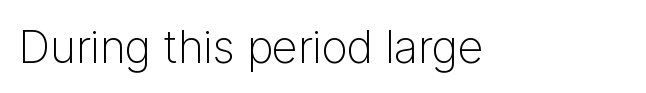
Q: Is the text bold? A: No.
Q: Is the text italic (slanted)? A: No, it is upright.
Q: Is the typeface a serif or a sans-serif typeface? A: Sans-serif.
Q: Is the text underlined? A: No.
Q: Is the spacing between letters normal or unusually wide? A: Normal.
Q: Width (condensed, normal, or wide)? A: Normal.
Q: Stroke contrast? A: Low.
Q: x-height? A: Medium.
Q: Monospaced? A: No.
